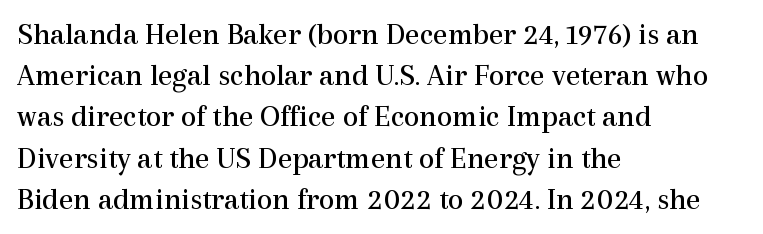
{"serif": "yes", "italic": "no", "bold": "no", "weight": "regular", "width": "normal", "x_height": "medium", "monospaced": "no", "underline": "no", "align": "left", "line_spacing": "normal", "line_spacing_ratio": 1.33, "letter_spacing": "normal", "letter_spacing_em": 0.0, "glyph_px": 31}
